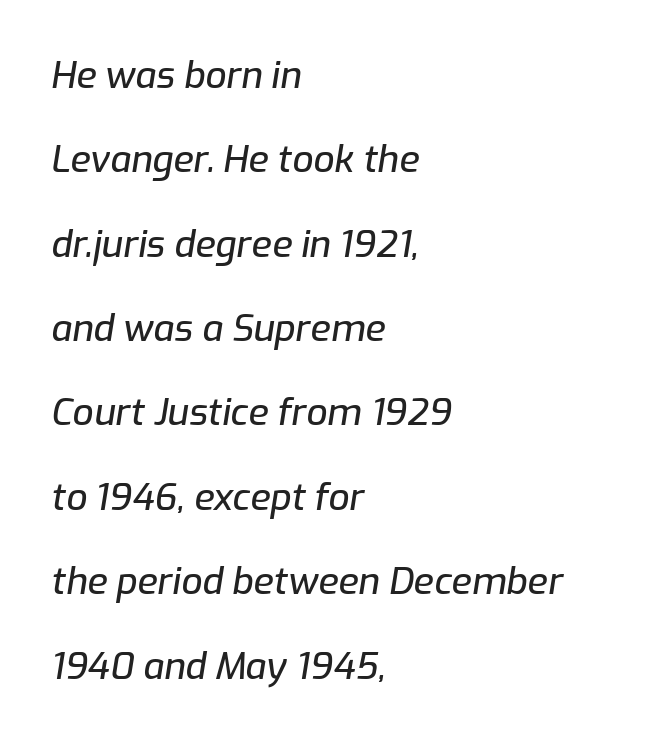
The paragraph has a hard left edge and a soft right edge. No extra tracking has been applied to these lines. Characters are canted at an angle relative to the baseline's perpendicular. Lines of text with bare space underneath. Summary of vertical rhythm: relaxed, with wide interline spacing.
